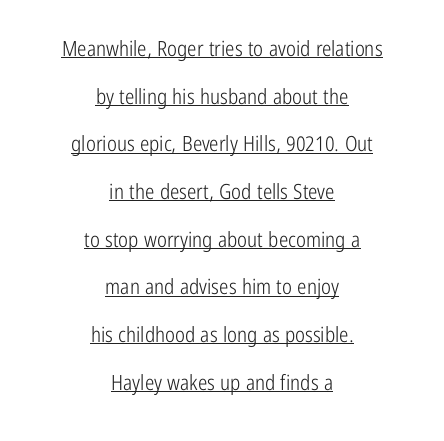
The image shows 21 px text type, upright; set centered, loose line spacing (2.27x), normal letter spacing, underlined.
